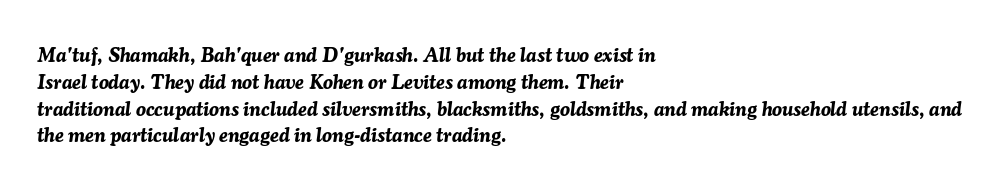
Q: Is the text bold? A: Yes.
Q: Is the text italic (slanted)? A: Yes, it leans right by about 7 degrees.
Q: Is the text underlined? A: No.
Q: How is the paragraph aligned? A: Left-aligned.
Q: Is the spacing between letters normal or unusually wide? A: Normal.
Q: Is the spacing between lines tight, normal or loose? A: Normal.
